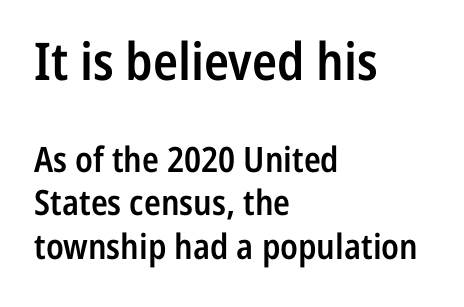
The image shows 52 px semibold, condensed sans-serif type, upright; set left-aligned, normal line spacing (1.25x), normal letter spacing, not underlined; the first (top) block is 1.49x larger; low stroke contrast and a medium x-height.
